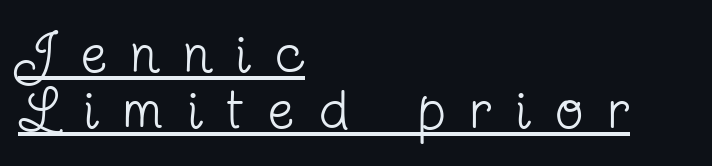
The image shows 57 px regular-weight, condensed serif type, upright; set left-aligned, tight line spacing (0.98x), unusually wide letter spacing (+0.45 em), underlined; low stroke contrast and a medium x-height.
